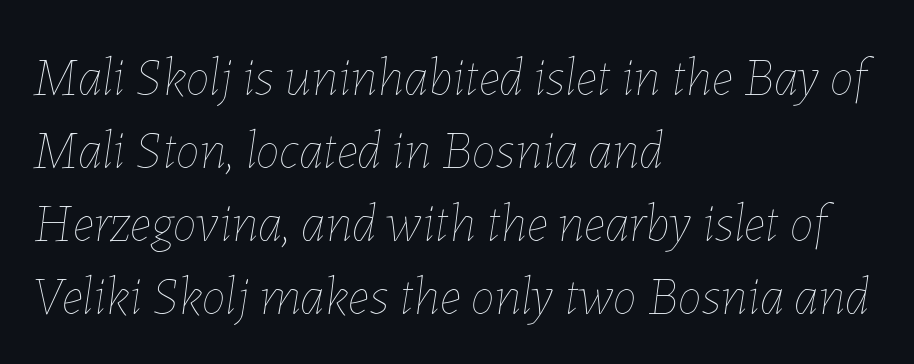
The image shows 54 px thin type, italic (leaning right); set left-aligned, normal line spacing (1.35x), normal letter spacing, not underlined; low stroke contrast and a medium x-height.
